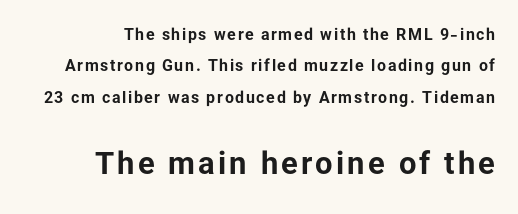
Q: Is the text bold? A: Yes.
Q: Is the text italic (slanted)? A: No, it is upright.
Q: Is the typeface a serif or a sans-serif typeface? A: Sans-serif.
Q: Is the text underlined? A: No.
Q: How is the paragraph aligned? A: Right-aligned.
Q: Is the spacing between lines tight, normal or loose? A: Loose.
Q: Which block of text is set in a larger size, the first (top) or the second (bottom)? A: The second (bottom) one.
Q: Width (condensed, normal, or wide)? A: Normal.
Q: Stroke contrast? A: Low.
Q: x-height? A: Medium.
Q: Monospaced? A: No.
